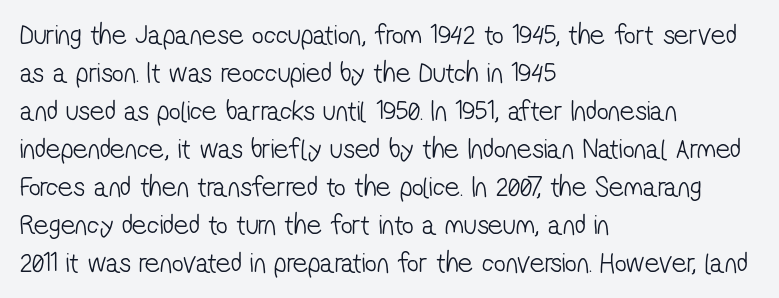
Q: Is the text bold? A: No.
Q: Is the typeface a serif or a sans-serif typeface? A: Sans-serif.
Q: Is the text underlined? A: No.
Q: How is the paragraph aligned? A: Left-aligned.
Q: Is the spacing between letters normal or unusually wide? A: Normal.
Q: Is the spacing between lines tight, normal or loose? A: Normal.
Q: Width (condensed, normal, or wide)? A: Condensed.
Q: Stroke contrast? A: Low.
Q: x-height? A: Medium.
Q: Monospaced? A: No.
